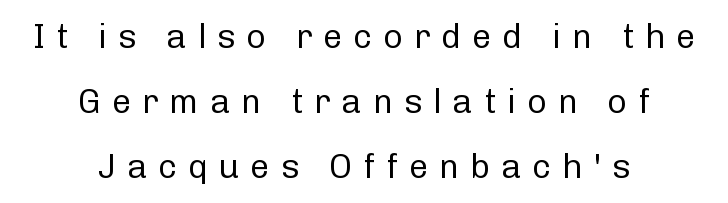
Check where the strokes stop: nothing finishes them off — pure sans. Lines of text with bare space underneath. The passage shown is not bold in any degree. The letters stand upright; this is a roman face. This sample uses expanded letter spacing, leaving extra air between glyphs. Varying glyph widths throughout — classic text-font behaviour.
